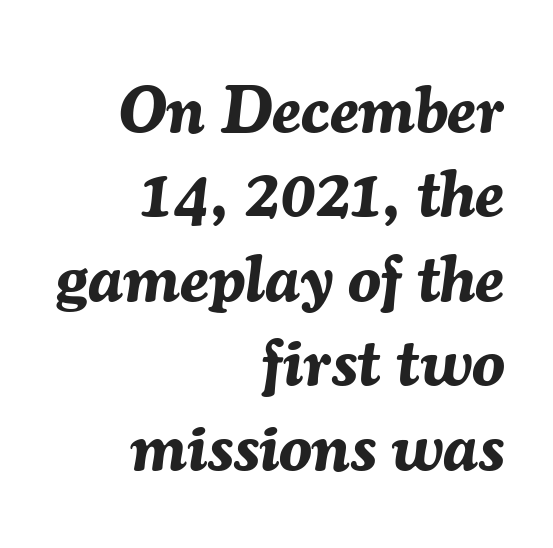
The image shows 66 px bold type, italic (leaning right); set right-aligned, normal line spacing (1.28x), normal letter spacing, not underlined; medium stroke contrast and a medium x-height.
